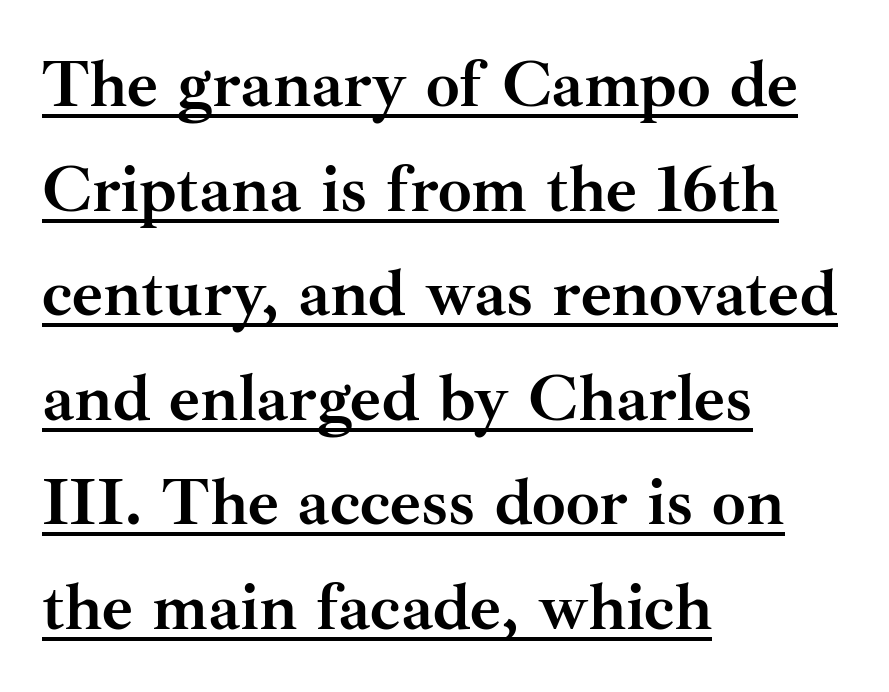
Q: Is the text bold? A: Yes.
Q: Is the text italic (slanted)? A: No, it is upright.
Q: Is the typeface a serif or a sans-serif typeface? A: Serif.
Q: Is the text underlined? A: Yes.
Q: How is the paragraph aligned? A: Left-aligned.
Q: Is the spacing between letters normal or unusually wide? A: Normal.
Q: Is the spacing between lines tight, normal or loose? A: Normal.
Q: Width (condensed, normal, or wide)? A: Normal.
Q: Stroke contrast? A: Medium.
Q: x-height? A: Small.
Q: Monospaced? A: No.
